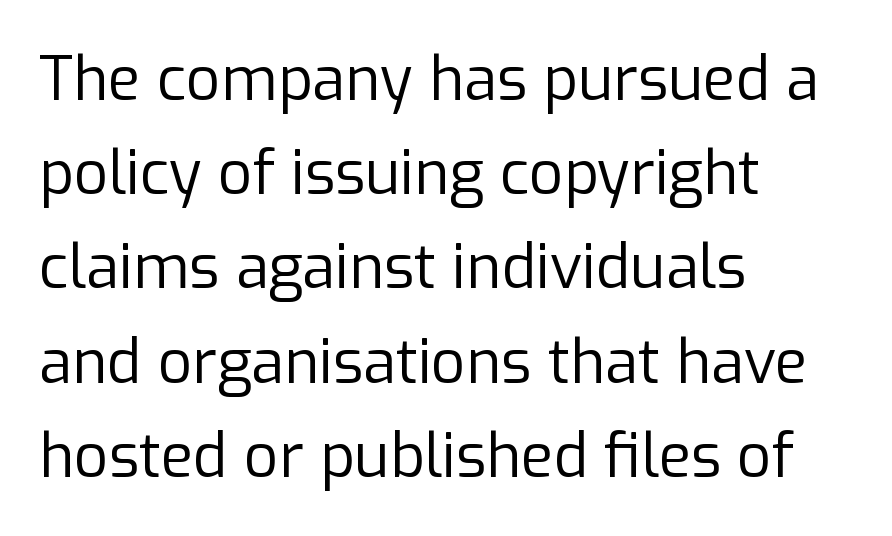
{"serif": "no", "italic": "no", "bold": "no", "weight": "regular", "width": "normal", "stroke_contrast": "low", "x_height": "medium", "monospaced": "no", "underline": "no", "align": "left", "line_spacing": "normal", "line_spacing_ratio": 1.57, "letter_spacing": "normal", "letter_spacing_em": 0.0, "glyph_px": 60}
